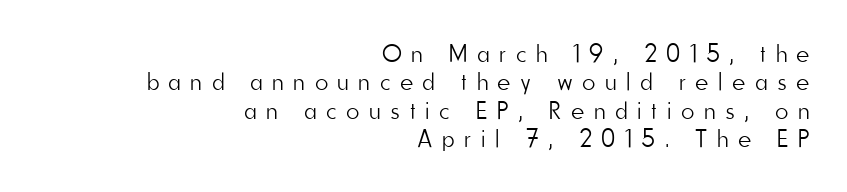
Stem width sits at or under what a default text font uses. Is there any slant? The stems are plumb. Casual observation: everything's shoved over to the right. Closely set lines give the paragraph a compact silhouette.
